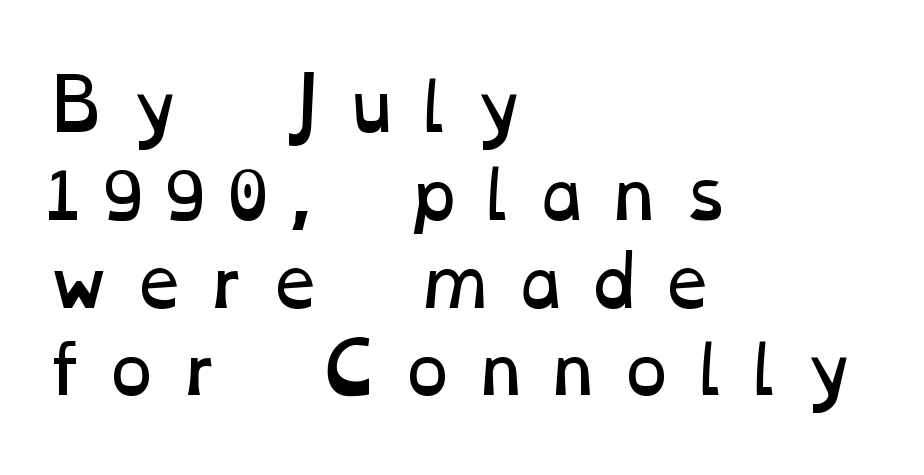
The image shows 67 px regular-weight, wide type; set left-aligned, normal line spacing (1.31x), unusually wide letter spacing (+0.27 em), not underlined; low stroke contrast and a medium x-height.
